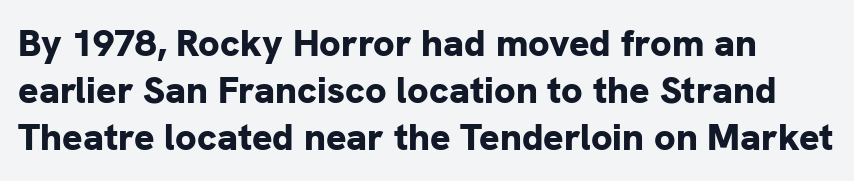
{"serif": "no", "italic": "no", "bold": "yes", "weight": "bold", "width": "normal", "stroke_contrast": "low", "x_height": "medium", "monospaced": "no", "underline": "no", "line_spacing_ratio": 1.24, "letter_spacing": "normal", "letter_spacing_em": 0.0, "glyph_px": 38}
